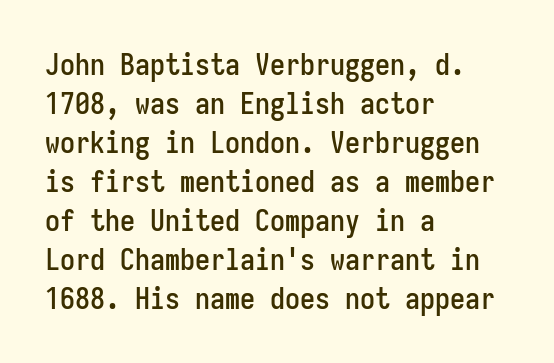
{"serif": "no", "italic": "no", "width": "condensed", "stroke_contrast": "low", "x_height": "medium", "monospaced": "yes", "underline": "no", "align": "left", "line_spacing": "normal", "line_spacing_ratio": 1.3, "letter_spacing": "normal", "letter_spacing_em": 0.0, "glyph_px": 30}
